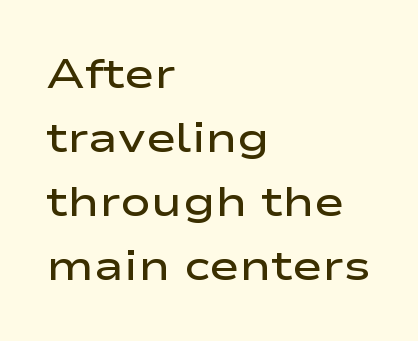
Compared with an ordinary text face, these strokes are moderately heavier — a semibold. These lines keep a tight, regular rhythm from letter to letter. All the whitespace from short lines collects on the right. Quick note: interline space is typical. The letters stand upright; this is a roman face.
